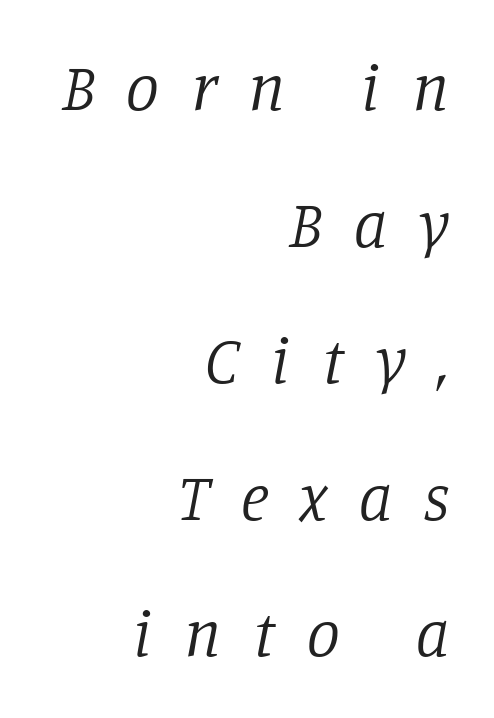
The image shows 66 px regular-weight serif type, italic (leaning right); set right-aligned, loose line spacing (2.07x), unusually wide letter spacing (+0.48 em), not underlined; low stroke contrast and a large x-height.
